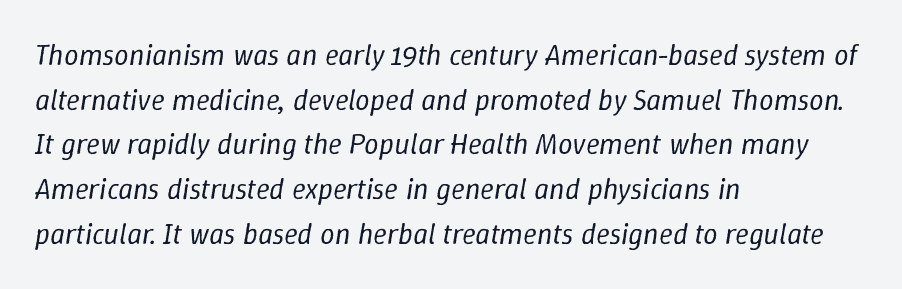
The image shows 29 px regular-weight type, italic (leaning right); set left-aligned, normal line spacing (1.54x), normal letter spacing, not underlined; low stroke contrast and a medium x-height.
